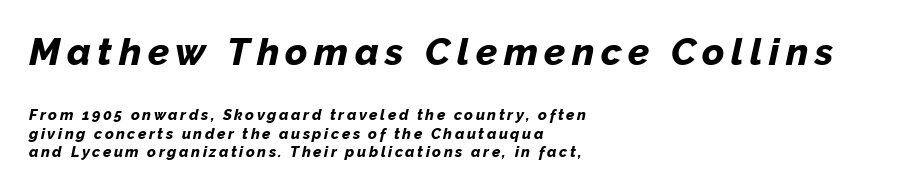
{"italic": "yes", "lean": "right", "slant_degrees": 12, "bold": "yes", "weight": "bold", "width": "normal", "stroke_contrast": "low", "x_height": "medium", "monospaced": "no", "underline": "no", "align": "left", "line_spacing_ratio": 1.21, "larger_block": "first", "size_ratio": 2.53, "glyph_px": 38}
